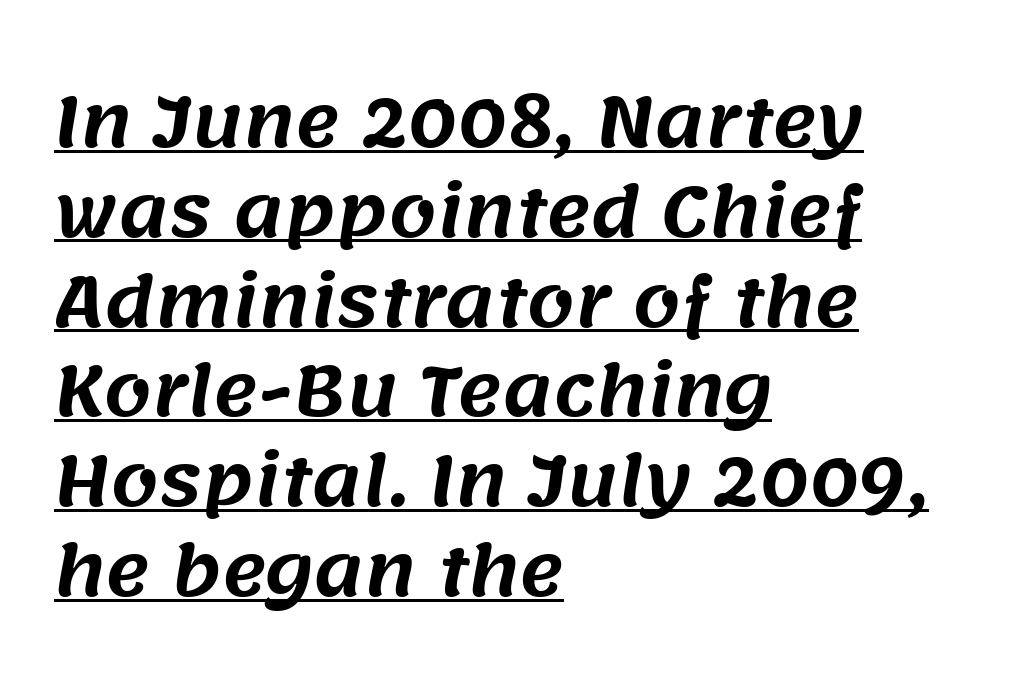
{"serif": "no", "width": "normal", "stroke_contrast": "medium", "x_height": "large", "monospaced": "no", "underline": "yes", "align": "left", "line_spacing": "normal", "line_spacing_ratio": 1.32, "letter_spacing": "normal", "letter_spacing_em": 0.0, "glyph_px": 68}
